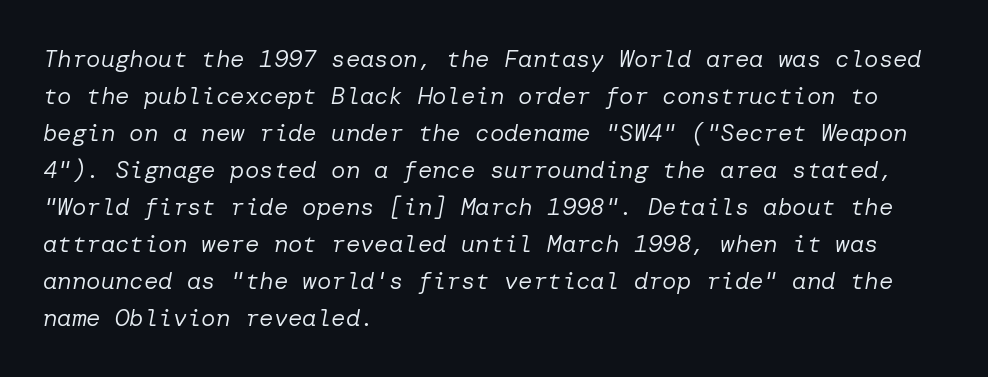
These lines were composed using italics. Summary of weight: not heavy and not bold. Spacing between characters is what you'd get straight out of the box. Summary of vertical rhythm: regular, with standard interline spacing. Casual observation: everything's shoved over to the left.
